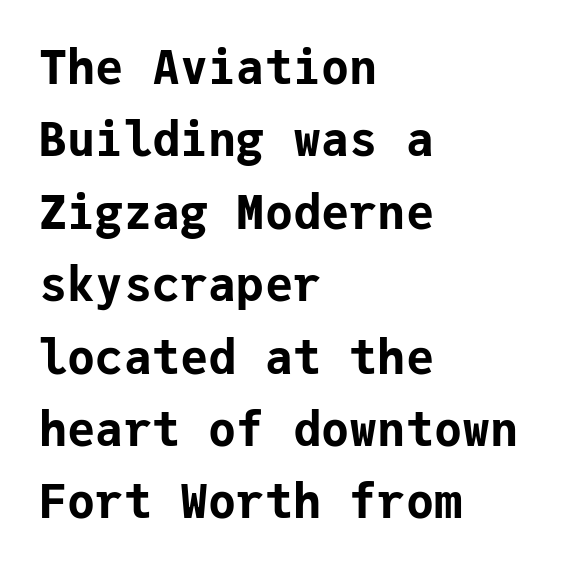
{"serif": "no", "italic": "no", "bold": "yes", "weight": "bold", "width": "normal", "stroke_contrast": "low", "x_height": "medium", "monospaced": "yes", "underline": "no", "align": "left", "line_spacing": "normal", "line_spacing_ratio": 1.54, "letter_spacing": "normal", "letter_spacing_em": 0.0, "glyph_px": 47}
